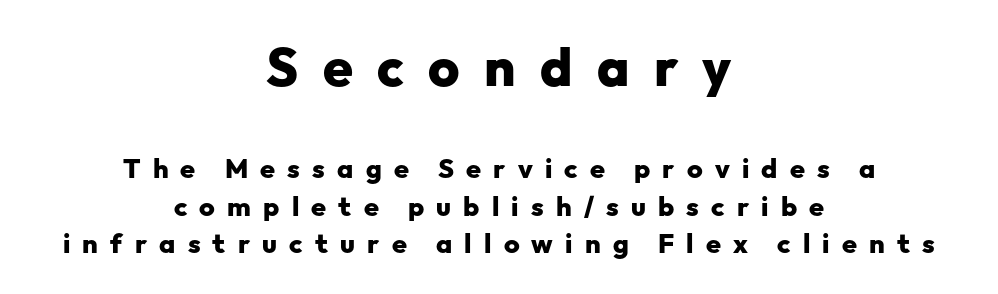
Q: Is the text bold? A: Yes.
Q: Is the text italic (slanted)? A: No, it is upright.
Q: Is the typeface a serif or a sans-serif typeface? A: Sans-serif.
Q: Is the text underlined? A: No.
Q: How is the paragraph aligned? A: Centered.
Q: Is the spacing between letters normal or unusually wide? A: Unusually wide.
Q: Is the spacing between lines tight, normal or loose? A: Normal.
Q: Which block of text is set in a larger size, the first (top) or the second (bottom)? A: The first (top) one.
Q: Width (condensed, normal, or wide)? A: Normal.
Q: Stroke contrast? A: Low.
Q: x-height? A: Medium.
Q: Monospaced? A: No.
